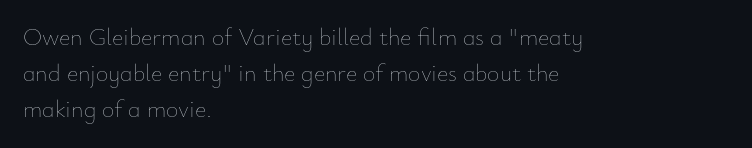
{"italic": "no", "bold": "no", "underline": "no", "align": "left", "line_spacing": "normal", "line_spacing_ratio": 1.51, "letter_spacing": "normal", "letter_spacing_em": 0.0, "glyph_px": 24}
